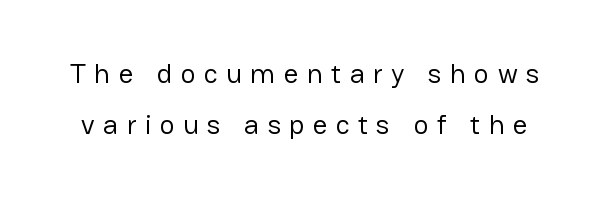
The image shows 28 px regular-weight sans-serif type, upright; set line spacing 1.82x, unusually wide letter spacing (+0.3 em), not underlined; low stroke contrast and a medium x-height.
